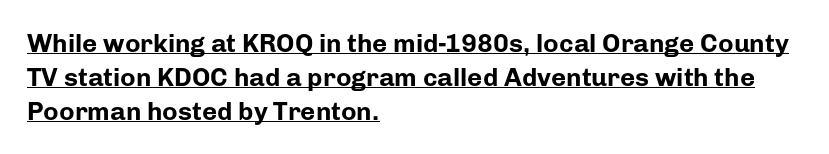
{"italic": "no", "bold": "yes", "underline": "yes", "align": "left", "line_spacing": "normal", "line_spacing_ratio": 1.3, "letter_spacing": "normal", "letter_spacing_em": 0.0, "glyph_px": 26}
